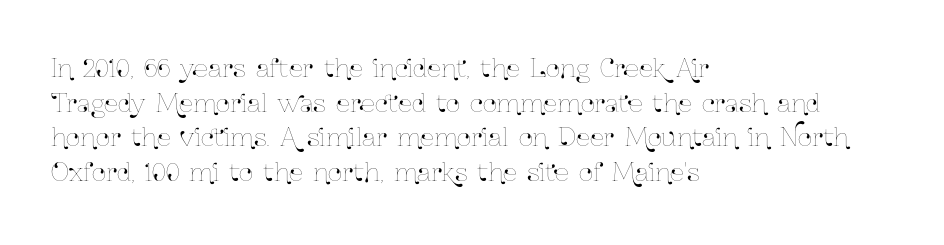
{"italic": "no", "underline": "no", "align": "left", "line_spacing": "normal", "line_spacing_ratio": 1.39, "letter_spacing": "normal", "letter_spacing_em": 0.0, "glyph_px": 25}
